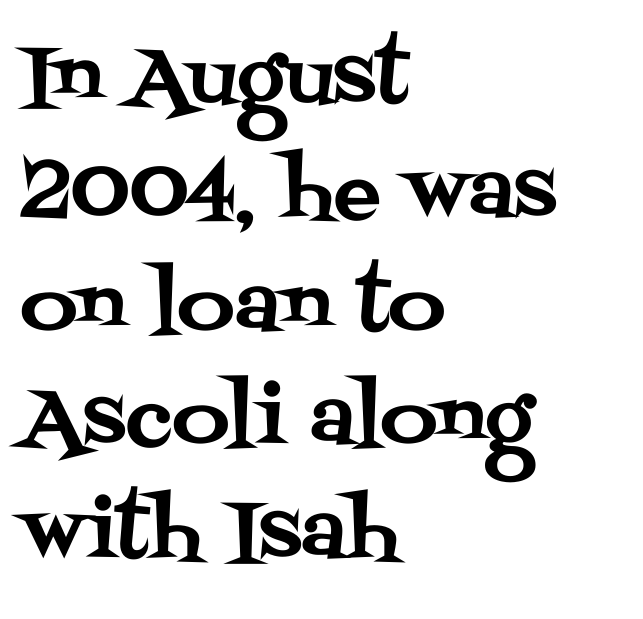
{"serif": "yes", "italic": "no", "width": "normal", "stroke_contrast": "medium", "x_height": "large", "monospaced": "no", "underline": "no", "align": "left", "line_spacing": "normal", "line_spacing_ratio": 1.44, "letter_spacing": "normal", "letter_spacing_em": 0.0, "glyph_px": 79}
